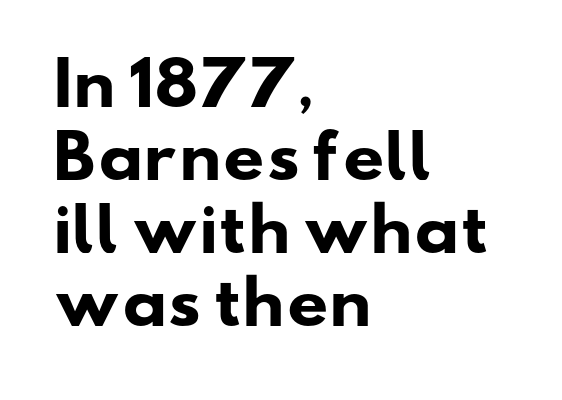
The image shows 58 px heavy, wide sans-serif type; set left-aligned, normal line spacing (1.26x), normal letter spacing, not underlined; low stroke contrast and a small x-height.
